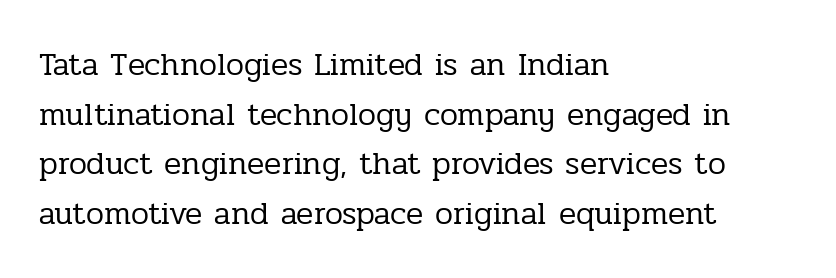
The image shows 32 px regular-weight serif type, upright; set left-aligned, normal line spacing (1.55x), normal letter spacing, not underlined; low stroke contrast and a medium x-height.
